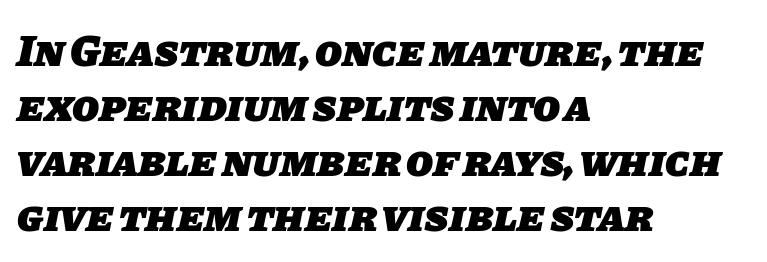
{"bold": "yes", "weight": "heavy", "width": "normal", "stroke_contrast": "low", "x_height": "large", "monospaced": "no", "underline": "no", "align": "left", "line_spacing": "normal", "line_spacing_ratio": 1.25, "letter_spacing": "normal", "letter_spacing_em": 0.0, "glyph_px": 44}
